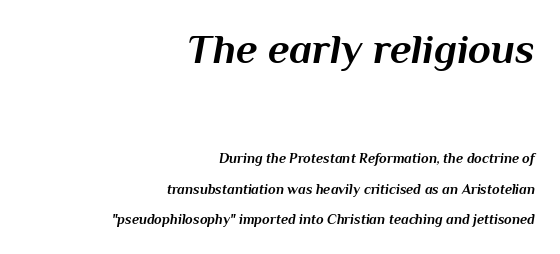
{"italic": "yes", "lean": "right", "slant_degrees": 10, "bold": "yes", "weight": "bold", "width": "normal", "stroke_contrast": "medium", "x_height": "medium", "monospaced": "no", "underline": "no", "align": "right", "line_spacing": "loose", "line_spacing_ratio": 2.18, "letter_spacing": "normal", "letter_spacing_em": 0.0, "larger_block": "first", "size_ratio": 3.0, "glyph_px": 42}
